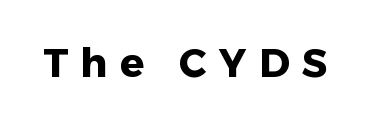
Look at the bottom of the vertical strokes: they stop flat, with no serifs. Character widths vary here, with narrow letters taking less room than wide ones. The string is rendered with underlining switched off. No italicization has been applied; the sample stays upright. Thick stems and heavy bowls — unmistakably bold. The rendering inserts visible extra space after every character.
